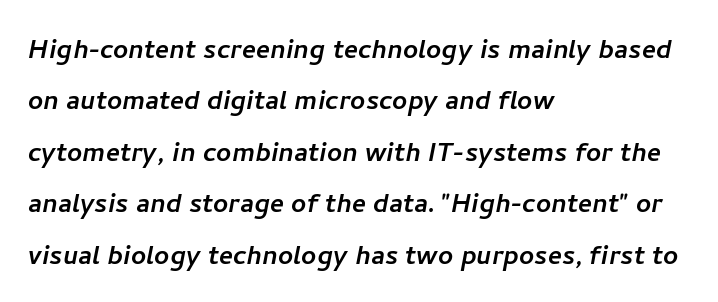
The image shows 33 px sans-serif type; set left-aligned, normal line spacing (1.56x), normal letter spacing, not underlined; low stroke contrast and a medium x-height.
